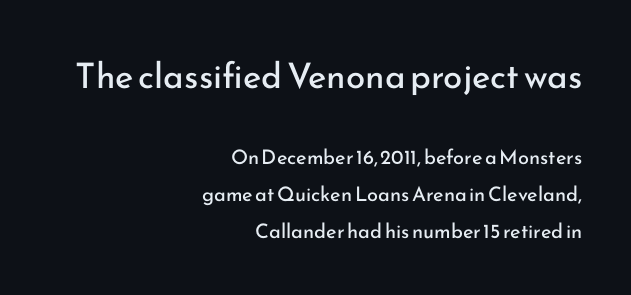
Character widths vary here, with narrow letters taking less room than wide ones. Students, note that the glyphs here touch the page at normal intervals. Each row of text sits above clean, open space. Typeset ragged left — the right edge is the straight one. Serif or sans? Sans — the stroke terminals are bare. These glyphs show unthickened strokes, regular width or finer.
